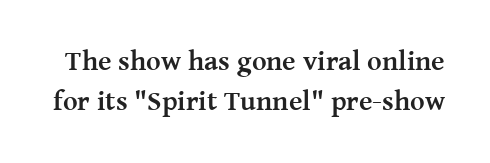
The image shows 28 px semibold serif type, upright; set normal line spacing (1.42x), normal letter spacing, not underlined; medium stroke contrast and a medium x-height.
